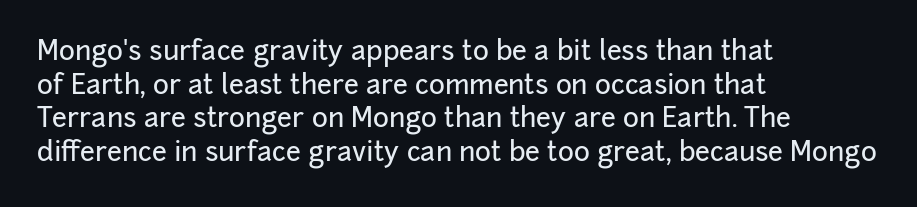
This is the regular roman posture of the typeface. Does extra space separate the letters? No, they use regular spacing. One-word summary of the alignment: left. How would I describe the line gaps? Plain and ordinary.
